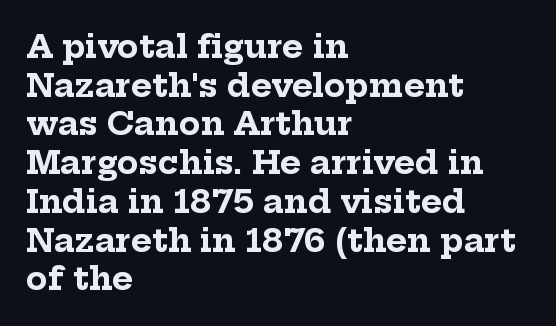
Q: Is the text bold? A: Yes.
Q: Is the text italic (slanted)? A: No, it is upright.
Q: Is the typeface a serif or a sans-serif typeface? A: Serif.
Q: Is the text underlined? A: No.
Q: How is the paragraph aligned? A: Left-aligned.
Q: Is the spacing between letters normal or unusually wide? A: Normal.
Q: Width (condensed, normal, or wide)? A: Normal.
Q: Stroke contrast? A: Low.
Q: x-height? A: Medium.
Q: Monospaced? A: No.
